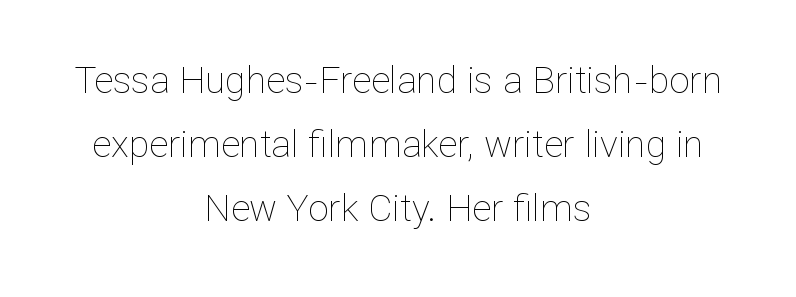
{"italic": "no", "bold": "no", "weight": "thin", "width": "normal", "stroke_contrast": "low", "x_height": "medium", "monospaced": "no", "underline": "no", "align": "center", "line_spacing_ratio": 1.73, "letter_spacing": "normal", "letter_spacing_em": 0.0, "glyph_px": 37}
